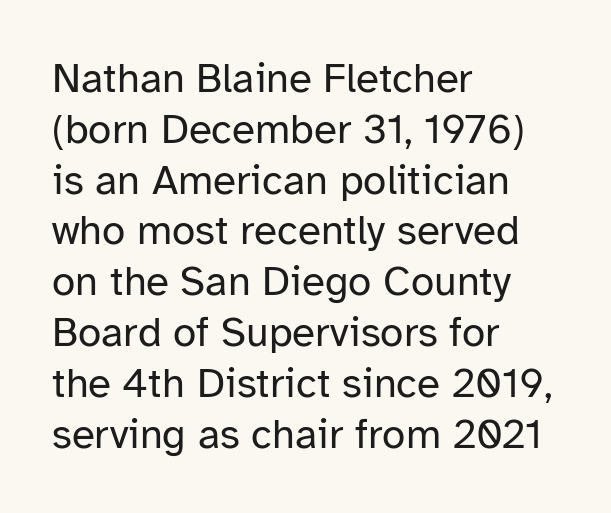
The image shows 42 px regular-weight sans-serif type, upright; set left-aligned, line spacing 1.21x, normal letter spacing, not underlined; low stroke contrast and a medium x-height.
